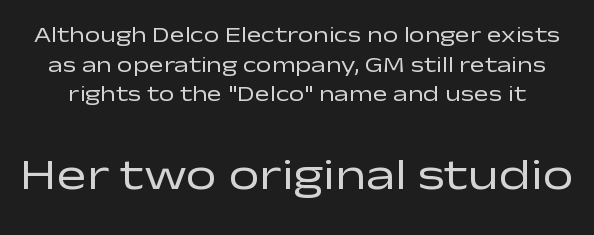
Q: Is the text bold? A: No.
Q: Is the text italic (slanted)? A: No, it is upright.
Q: Is the typeface a serif or a sans-serif typeface? A: Sans-serif.
Q: Is the text underlined? A: No.
Q: Is the spacing between letters normal or unusually wide? A: Normal.
Q: Is the spacing between lines tight, normal or loose? A: Normal.
Q: Which block of text is set in a larger size, the first (top) or the second (bottom)? A: The second (bottom) one.
Q: Width (condensed, normal, or wide)? A: Wide.
Q: Stroke contrast? A: Low.
Q: x-height? A: Medium.
Q: Monospaced? A: No.
